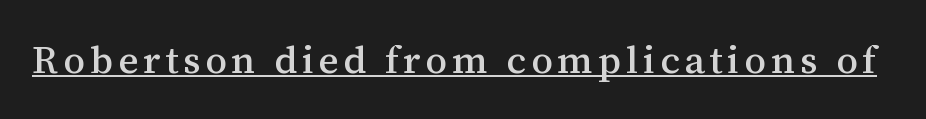
{"serif": "yes", "italic": "no", "width": "normal", "stroke_contrast": "medium", "x_height": "medium", "monospaced": "no", "underline": "yes", "glyph_px": 39}
